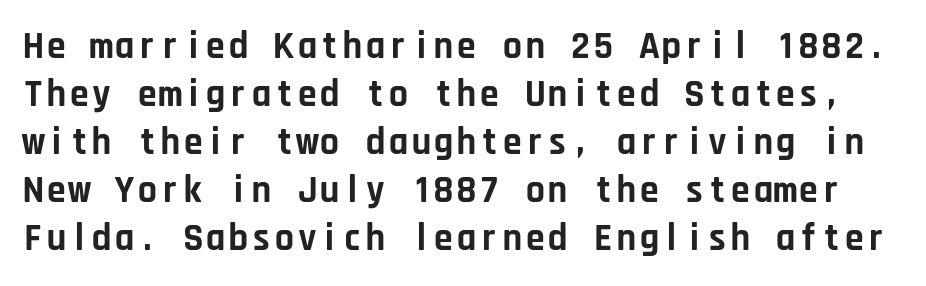
The image shows 38 px bold sans-serif type, upright, monospaced; set normal line spacing (1.26x), normal letter spacing, not underlined; low stroke contrast and a large x-height.
